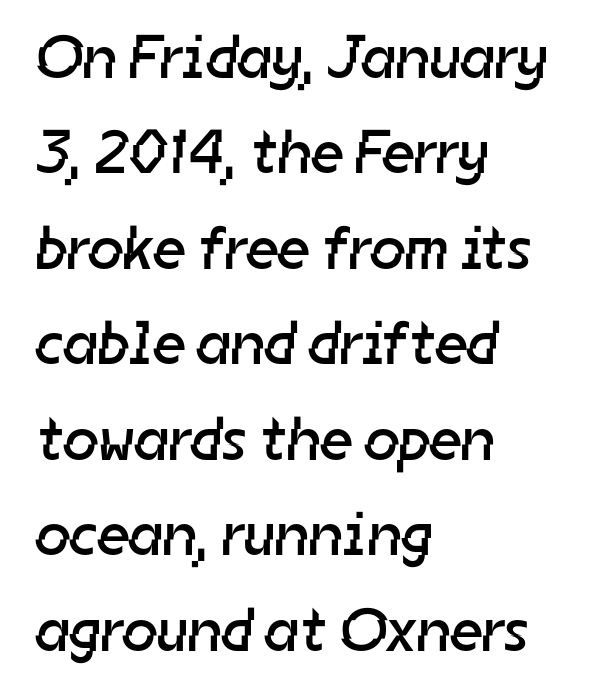
Does the type have serifs? No, each stem ends abruptly. The line texture is even and compact thanks to regular tracking. The gap between lines stays unmarked. Casual observation: everything's shoved over to the left. Here the designer chose a conventional face with non-uniform glyph widths. Leading matches the norm, producing a regular column.
